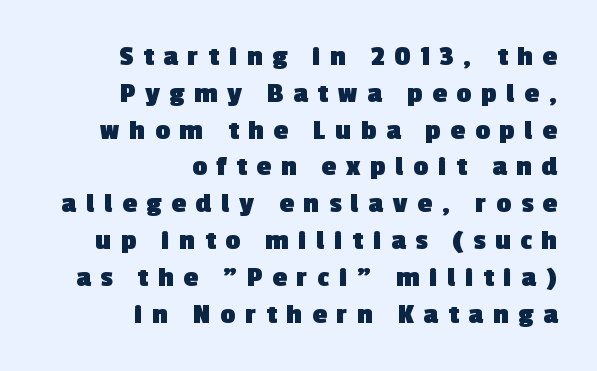
A full-strength bold gives these letters their thick strokes. Each letter's strokes conclude bluntly, with no projecting serifs. Honestly, there is no underline to notice here at all. Vertically, the passage feels balanced, rows spaced as you'd expect.
